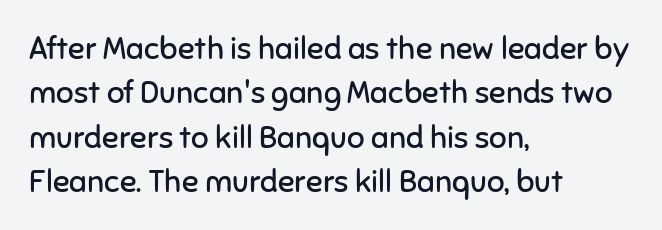
This rendering employs a face without finishing strokes, i.e., a sans-serif. The foot of each line stays bare and open. Each letter keeps its own natural width here, so spacing adapts to shape. Students, note that the glyphs here touch the page at normal intervals. The weight tops out at a normal text grade. Leading matches the norm, producing a regular column.
